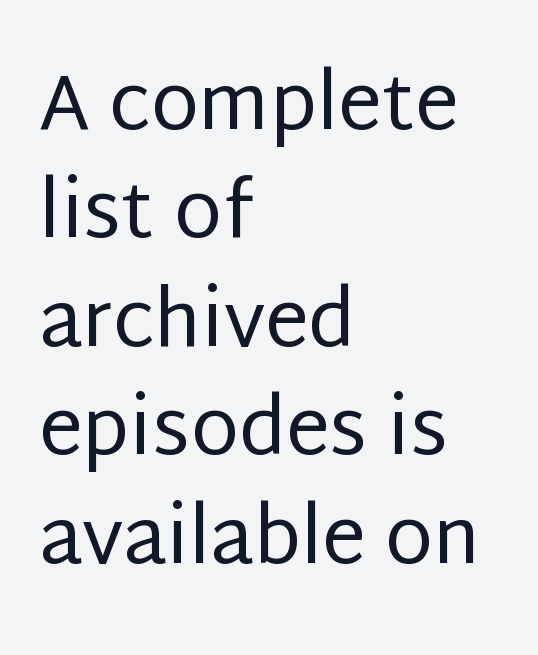
The image shows 78 px regular-weight sans-serif type, upright; set left-aligned, normal line spacing (1.39x), normal letter spacing, not underlined; low stroke contrast and a large x-height.
